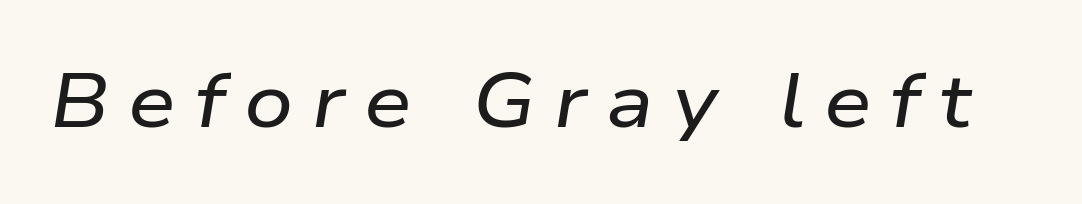
Q: Is the text italic (slanted)? A: Yes, it leans right by about 9 degrees.
Q: Is the text underlined? A: No.
Q: Is the spacing between letters normal or unusually wide? A: Unusually wide.
Q: Width (condensed, normal, or wide)? A: Wide.
Q: Stroke contrast? A: Low.
Q: x-height? A: Medium.
Q: Monospaced? A: No.
